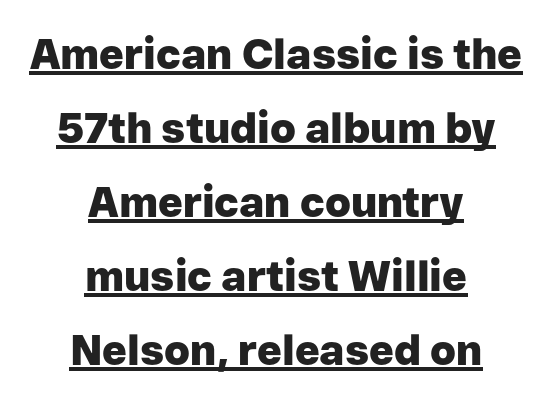
{"serif": "no", "italic": "no", "bold": "yes", "weight": "heavy", "width": "normal", "stroke_contrast": "low", "x_height": "medium", "monospaced": "no", "underline": "yes", "align": "center", "line_spacing_ratio": 1.76, "letter_spacing": "normal", "letter_spacing_em": 0.0, "glyph_px": 42}
